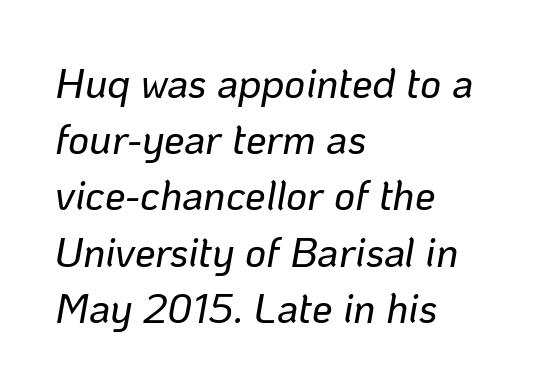
Q: Is the text italic (slanted)? A: Yes, it leans right by about 10 degrees.
Q: Is the text underlined? A: No.
Q: How is the paragraph aligned? A: Left-aligned.
Q: Is the spacing between letters normal or unusually wide? A: Normal.
Q: Is the spacing between lines tight, normal or loose? A: Normal.
Q: Width (condensed, normal, or wide)? A: Normal.
Q: Stroke contrast? A: Low.
Q: x-height? A: Medium.
Q: Monospaced? A: No.
